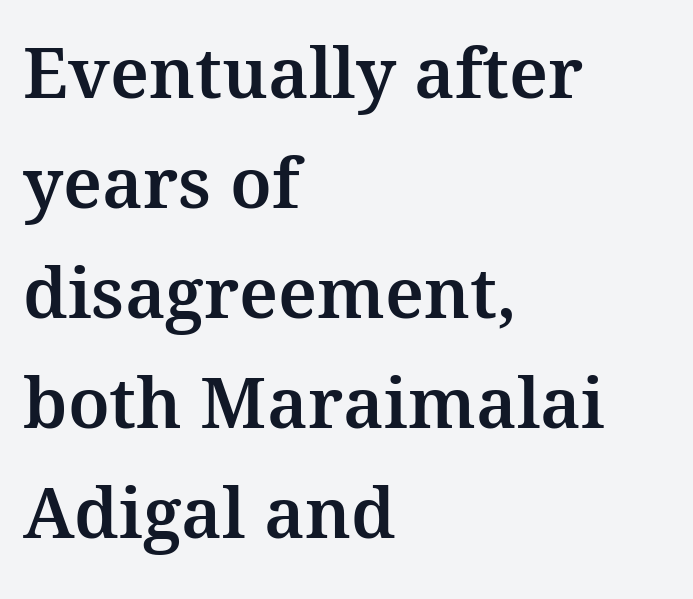
Q: Is the text italic (slanted)? A: No, it is upright.
Q: Is the typeface a serif or a sans-serif typeface? A: Serif.
Q: Is the text underlined? A: No.
Q: How is the paragraph aligned? A: Left-aligned.
Q: Is the spacing between letters normal or unusually wide? A: Normal.
Q: Is the spacing between lines tight, normal or loose? A: Normal.
Q: Width (condensed, normal, or wide)? A: Normal.
Q: Stroke contrast? A: Medium.
Q: x-height? A: Medium.
Q: Monospaced? A: No.
